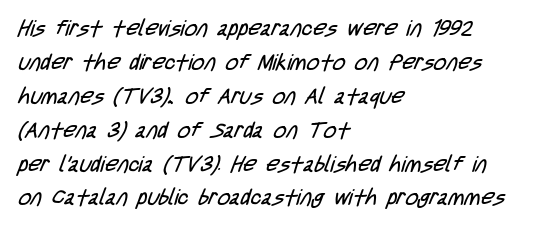
The image shows 22 px text type; set left-aligned, normal line spacing (1.54x), normal letter spacing, not underlined.
